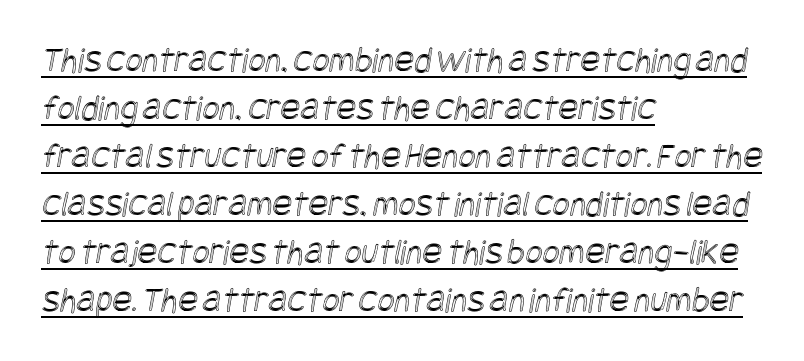
{"width": "condensed", "x_height": "large", "underline": "yes", "align": "left", "line_spacing": "normal", "line_spacing_ratio": 1.3, "letter_spacing": "normal", "letter_spacing_em": 0.0, "glyph_px": 37}
